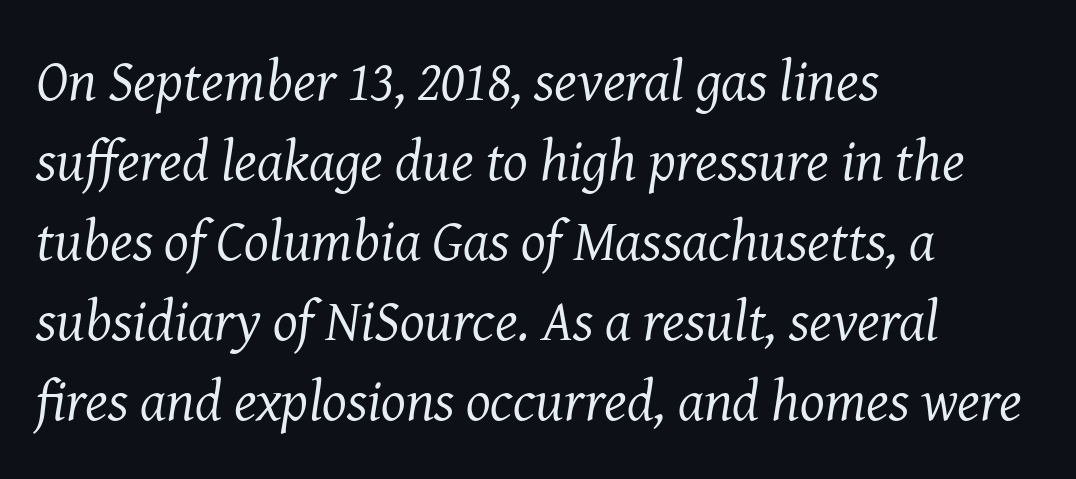
{"serif": "yes", "italic": "yes", "lean": "right", "slant_degrees": 8, "bold": "no", "weight": "regular", "width": "normal", "stroke_contrast": "medium", "x_height": "medium", "monospaced": "no", "underline": "no", "align": "left", "line_spacing": "normal", "line_spacing_ratio": 1.38, "letter_spacing": "normal", "letter_spacing_em": 0.0, "glyph_px": 58}
